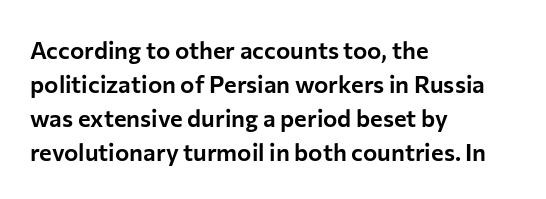
{"italic": "no", "underline": "no", "align": "left", "line_spacing": "normal", "line_spacing_ratio": 1.42, "letter_spacing": "normal", "letter_spacing_em": 0.0, "glyph_px": 24}
